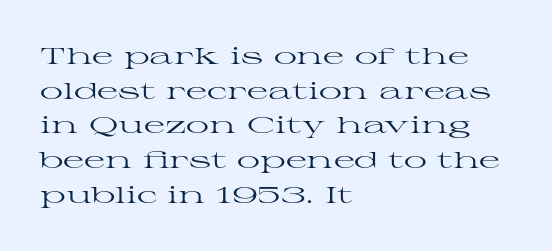
The image shows 23 px text type, upright; set left-aligned, normal line spacing (1.51x), normal letter spacing, not underlined.
